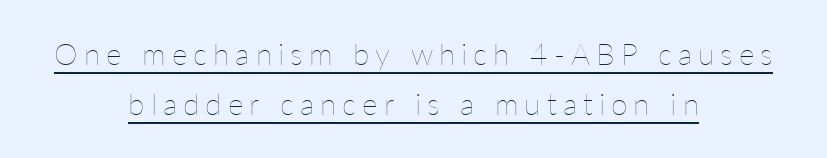
The letterforms sit at book weight or below. Tracking here is generous; glyphs stand well apart from one another. These lines stack symmetrically, like a column narrowing and widening about its center. Beneath each row of characters lies a ruled line. This is roman type, the default non-slanted kind. Is this a fixed-width face? No — the glyphs have proportional, varying widths.
